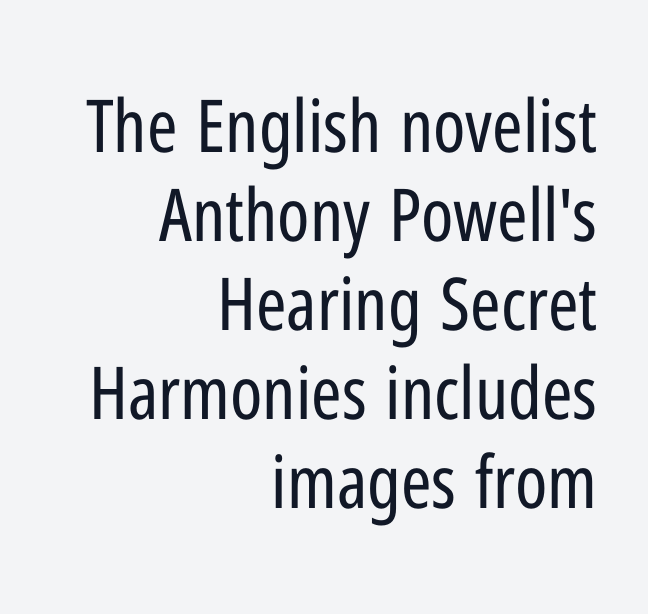
Q: Is the text bold? A: No.
Q: Is the text italic (slanted)? A: No, it is upright.
Q: Is the typeface a serif or a sans-serif typeface? A: Sans-serif.
Q: Is the text underlined? A: No.
Q: How is the paragraph aligned? A: Right-aligned.
Q: Is the spacing between letters normal or unusually wide? A: Normal.
Q: Width (condensed, normal, or wide)? A: Condensed.
Q: Stroke contrast? A: Low.
Q: x-height? A: Medium.
Q: Monospaced? A: No.
